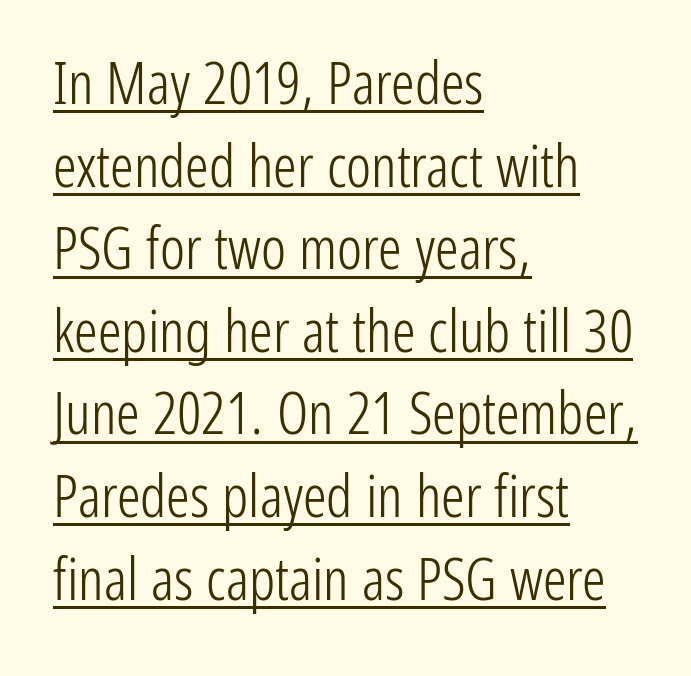
Q: Is the text bold? A: No.
Q: Is the text italic (slanted)? A: No, it is upright.
Q: Is the typeface a serif or a sans-serif typeface? A: Sans-serif.
Q: Is the text underlined? A: Yes.
Q: How is the paragraph aligned? A: Left-aligned.
Q: Is the spacing between letters normal or unusually wide? A: Normal.
Q: Is the spacing between lines tight, normal or loose? A: Normal.
Q: Width (condensed, normal, or wide)? A: Condensed.
Q: Stroke contrast? A: Low.
Q: x-height? A: Medium.
Q: Monospaced? A: No.
